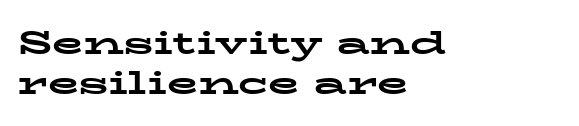
{"serif": "yes", "italic": "no", "bold": "yes", "weight": "bold", "width": "wide", "stroke_contrast": "low", "x_height": "medium", "monospaced": "no", "underline": "no", "align": "left", "line_spacing": "normal", "line_spacing_ratio": 1.26, "letter_spacing": "normal", "letter_spacing_em": 0.0, "glyph_px": 32}
